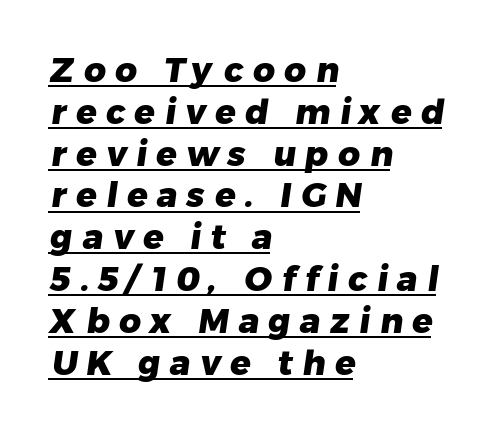
The image shows 34 px heavy sans-serif type; set left-aligned, line spacing 1.23x, unusually wide letter spacing (+0.28 em), underlined; low stroke contrast and a medium x-height.
